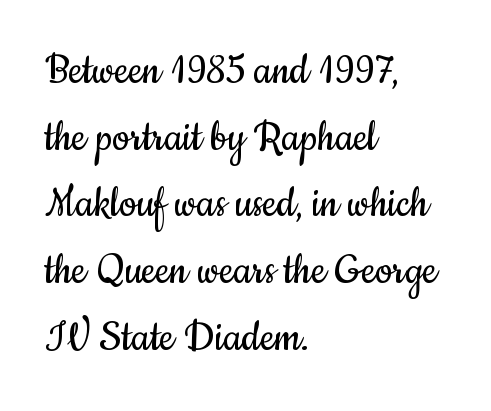
The image shows 48 px regular-weight, condensed sans-serif type; set left-aligned, normal line spacing (1.39x), normal letter spacing, not underlined; low stroke contrast and a small x-height.
